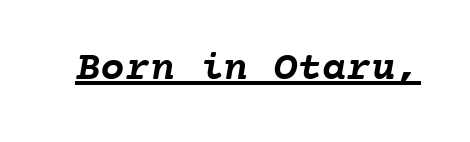
Descenders here cross a horizontal rule under the line. The passage shown is typed in a monospace face where columns stay perfectly aligned. Stroke thickness is high; the sample reads as a true bold. Is the letter spacing exaggerated? No — it looks like the ordinary default.
